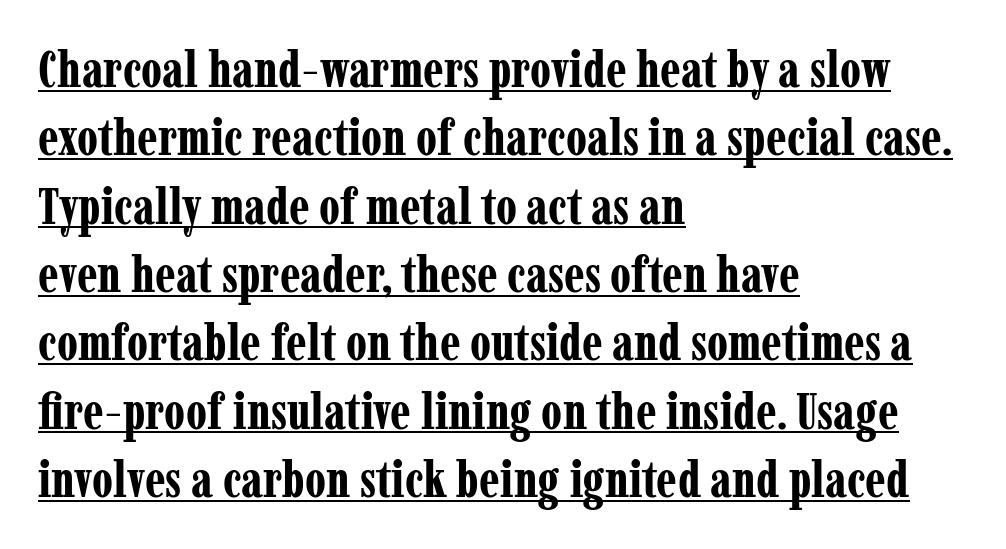
Q: Is the text bold? A: Yes.
Q: Is the text italic (slanted)? A: No, it is upright.
Q: Is the typeface a serif or a sans-serif typeface? A: Serif.
Q: Is the text underlined? A: Yes.
Q: How is the paragraph aligned? A: Left-aligned.
Q: Is the spacing between letters normal or unusually wide? A: Normal.
Q: Is the spacing between lines tight, normal or loose? A: Normal.
Q: Width (condensed, normal, or wide)? A: Condensed.
Q: Stroke contrast? A: Low.
Q: x-height? A: Medium.
Q: Monospaced? A: No.
